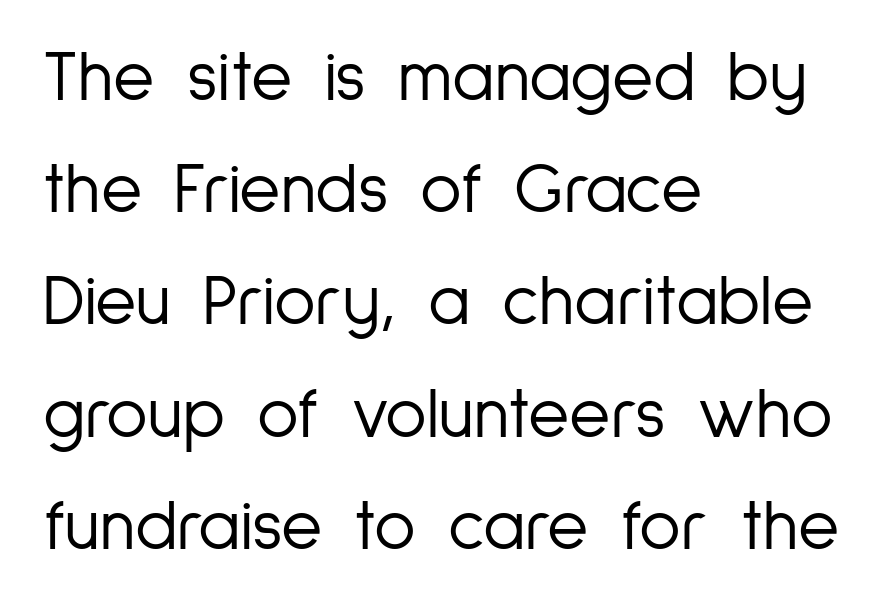
Here the designer chose a conventional face with non-uniform glyph widths. This is roman type, the default non-slanted kind. The baseline area is clear. Stem width sits at or under what a default text font uses.
